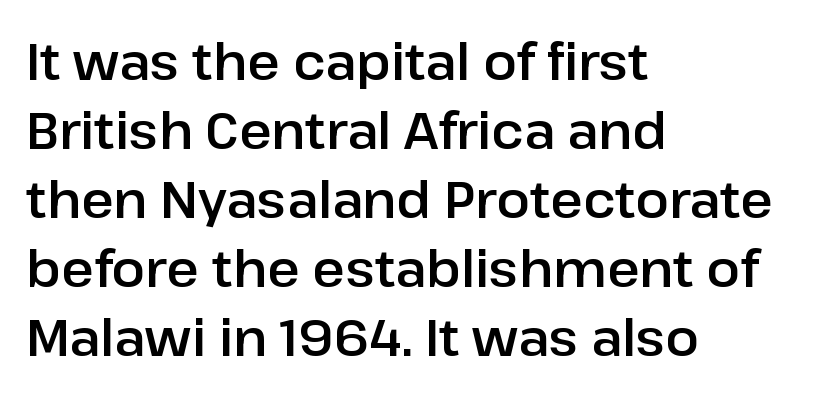
Q: Is the text italic (slanted)? A: No, it is upright.
Q: Is the typeface a serif or a sans-serif typeface? A: Sans-serif.
Q: Is the text underlined? A: No.
Q: How is the paragraph aligned? A: Left-aligned.
Q: Is the spacing between letters normal or unusually wide? A: Normal.
Q: Is the spacing between lines tight, normal or loose? A: Normal.
Q: Width (condensed, normal, or wide)? A: Normal.
Q: Stroke contrast? A: Low.
Q: x-height? A: Medium.
Q: Monospaced? A: No.
